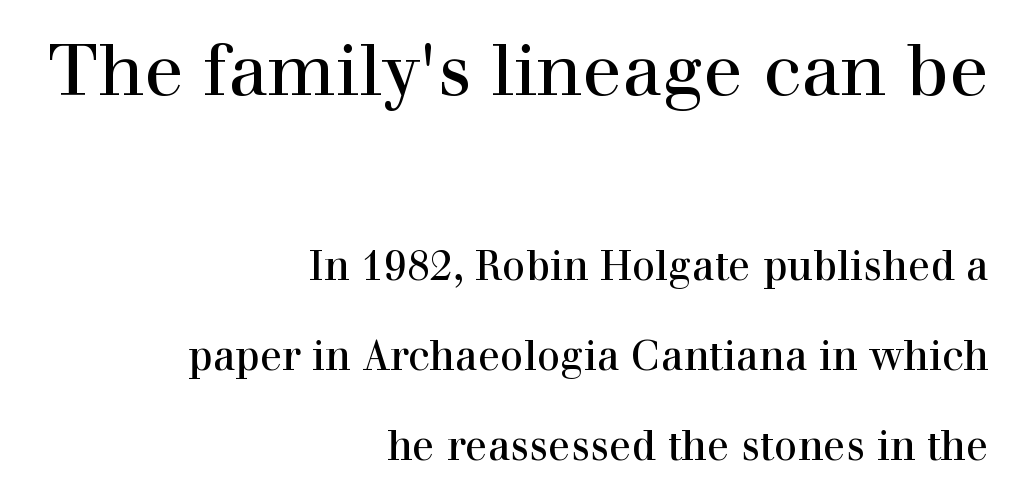
The image shows 72 px serif type, upright; set right-aligned, loose line spacing (2.19x), normal letter spacing, not underlined; the first (top) block is 1.76x larger; a medium x-height.
